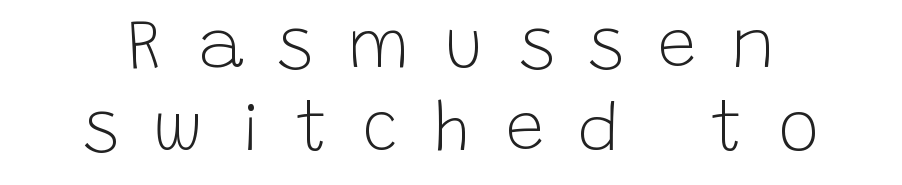
Q: Is the text bold? A: No.
Q: Is the text italic (slanted)? A: No, it is upright.
Q: Is the typeface a serif or a sans-serif typeface? A: Sans-serif.
Q: Is the text underlined? A: No.
Q: How is the paragraph aligned? A: Centered.
Q: Is the spacing between letters normal or unusually wide? A: Unusually wide.
Q: Width (condensed, normal, or wide)? A: Normal.
Q: Stroke contrast? A: Low.
Q: x-height? A: Large.
Q: Monospaced? A: No.
